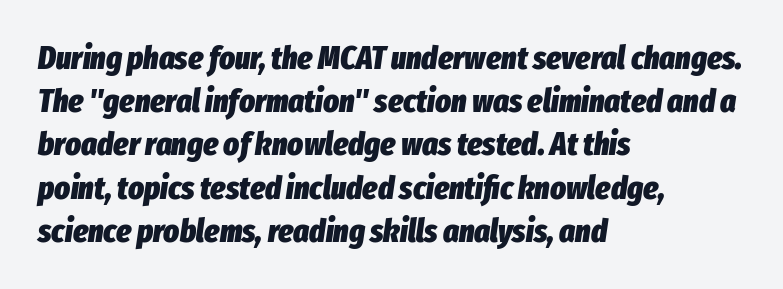
Q: Is the text bold? A: Yes.
Q: Is the text italic (slanted)? A: Yes, it leans right by about 8 degrees.
Q: Is the text underlined? A: No.
Q: How is the paragraph aligned? A: Left-aligned.
Q: Is the spacing between letters normal or unusually wide? A: Normal.
Q: Is the spacing between lines tight, normal or loose? A: Normal.
Q: Width (condensed, normal, or wide)? A: Condensed.
Q: Stroke contrast? A: Low.
Q: x-height? A: Medium.
Q: Monospaced? A: No.
